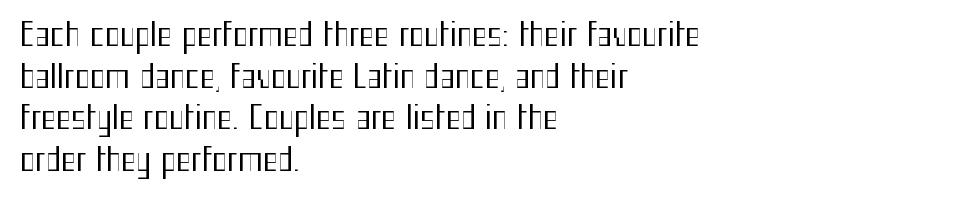
Q: Is the text bold? A: No.
Q: Is the text italic (slanted)? A: No, it is upright.
Q: Is the typeface a serif or a sans-serif typeface? A: Sans-serif.
Q: Is the text underlined? A: No.
Q: How is the paragraph aligned? A: Left-aligned.
Q: Is the spacing between letters normal or unusually wide? A: Normal.
Q: Is the spacing between lines tight, normal or loose? A: Normal.
Q: Width (condensed, normal, or wide)? A: Condensed.
Q: Stroke contrast? A: Medium.
Q: x-height? A: Medium.
Q: Monospaced? A: No.
